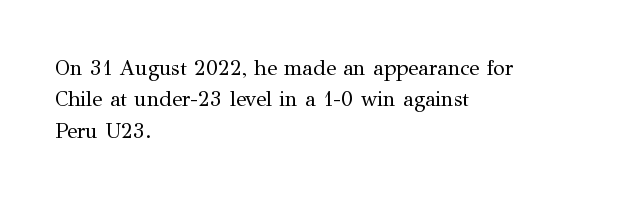
Q: Is the text bold? A: No.
Q: Is the text italic (slanted)? A: No, it is upright.
Q: Is the text underlined? A: No.
Q: How is the paragraph aligned? A: Left-aligned.
Q: Is the spacing between letters normal or unusually wide? A: Normal.
Q: Is the spacing between lines tight, normal or loose? A: Normal.
